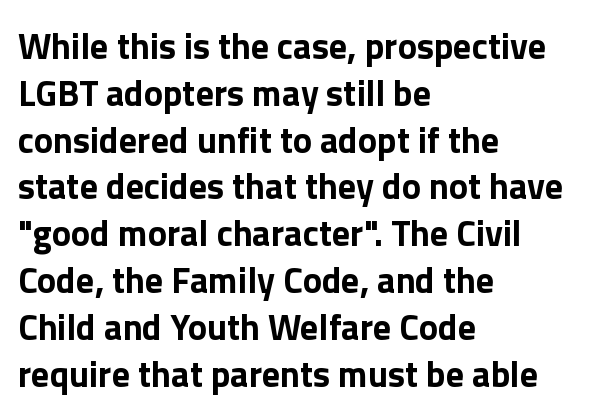
The image shows 36 px bold sans-serif type, upright; set left-aligned, normal line spacing (1.3x), normal letter spacing, not underlined; a medium x-height.
